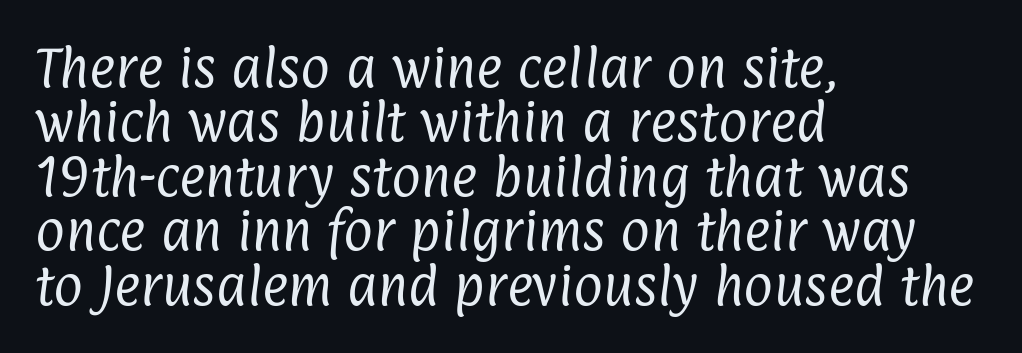
Q: Is the text bold? A: No.
Q: Is the typeface a serif or a sans-serif typeface? A: Sans-serif.
Q: Is the text underlined? A: No.
Q: How is the paragraph aligned? A: Left-aligned.
Q: Is the spacing between letters normal or unusually wide? A: Normal.
Q: Width (condensed, normal, or wide)? A: Condensed.
Q: Stroke contrast? A: Low.
Q: x-height? A: Medium.
Q: Monospaced? A: No.
